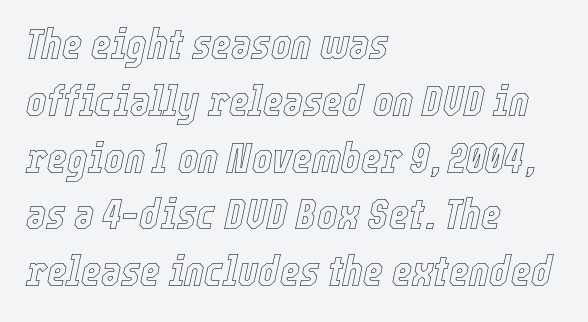
{"italic": "yes", "lean": "right", "slant_degrees": 12, "width": "condensed", "x_height": "medium", "monospaced": "no", "underline": "no", "align": "left", "line_spacing": "normal", "line_spacing_ratio": 1.32, "letter_spacing": "normal", "letter_spacing_em": 0.0, "glyph_px": 43}
